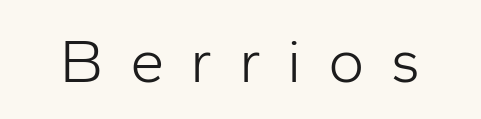
Q: Is the text bold? A: No.
Q: Is the text italic (slanted)? A: No, it is upright.
Q: Is the typeface a serif or a sans-serif typeface? A: Sans-serif.
Q: Is the text underlined? A: No.
Q: Is the spacing between letters normal or unusually wide? A: Unusually wide.
Q: Width (condensed, normal, or wide)? A: Normal.
Q: Stroke contrast? A: Low.
Q: x-height? A: Medium.
Q: Monospaced? A: No.
